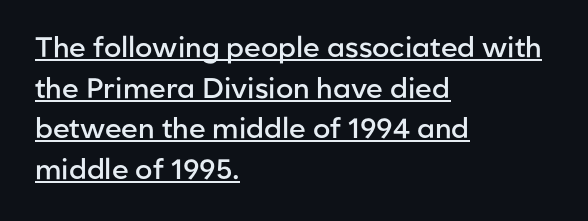
{"serif": "no", "italic": "no", "bold": "semi", "weight": "semibold", "width": "normal", "stroke_contrast": "low", "x_height": "medium", "monospaced": "no", "underline": "yes", "align": "left", "line_spacing": "normal", "line_spacing_ratio": 1.45, "letter_spacing": "normal", "letter_spacing_em": 0.0, "glyph_px": 28}
